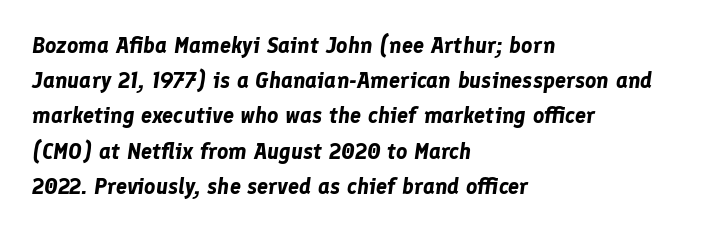
Q: Is the text bold? A: Yes.
Q: Is the text italic (slanted)? A: Yes, it leans right by about 8 degrees.
Q: Is the text underlined? A: No.
Q: How is the paragraph aligned? A: Left-aligned.
Q: Is the spacing between letters normal or unusually wide? A: Normal.
Q: Is the spacing between lines tight, normal or loose? A: Normal.
